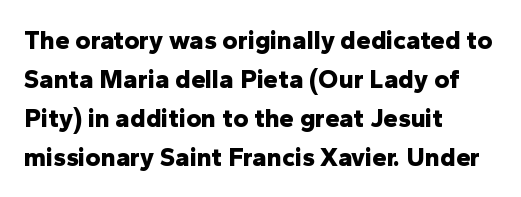
Q: Is the text bold? A: Yes.
Q: Is the text italic (slanted)? A: No, it is upright.
Q: Is the text underlined? A: No.
Q: How is the paragraph aligned? A: Left-aligned.
Q: Is the spacing between letters normal or unusually wide? A: Normal.
Q: Is the spacing between lines tight, normal or loose? A: Normal.
